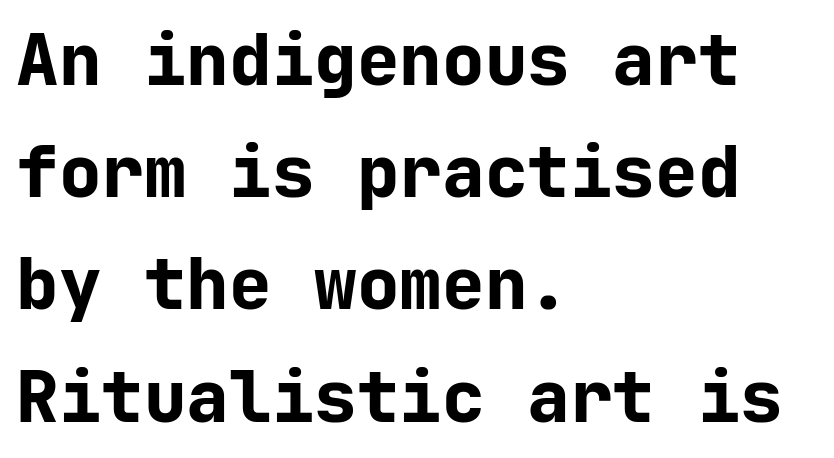
Each glyph is drawn with heavy, bold strokes. A classic flush-left, rag-right setting is used for this passage. The letterforms sit shoulder to shoulder at normal distance. Think of a typewriter: that constant character pitch is what you see here. This block has exactly the height ordinary leading produces. The space directly below the letters is spotless.
